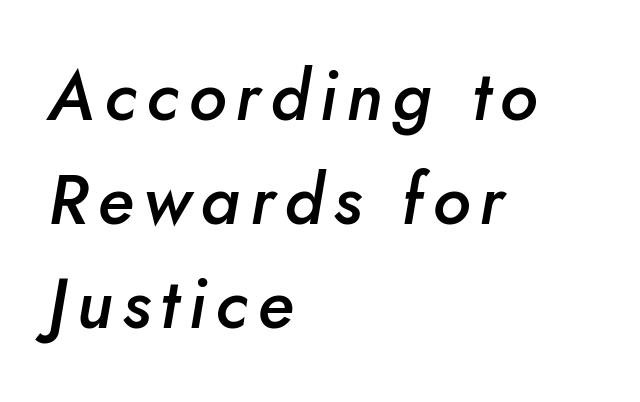
Beneath every word, the page is bare. Each letter keeps its own natural width here, so spacing adapts to shape. Emphasis by weight is partial: semibold. How would I describe the line gaps? Plain and ordinary. The setting favours the left margin, as ordinary paragraphs usually do. These lines were composed using italics.
